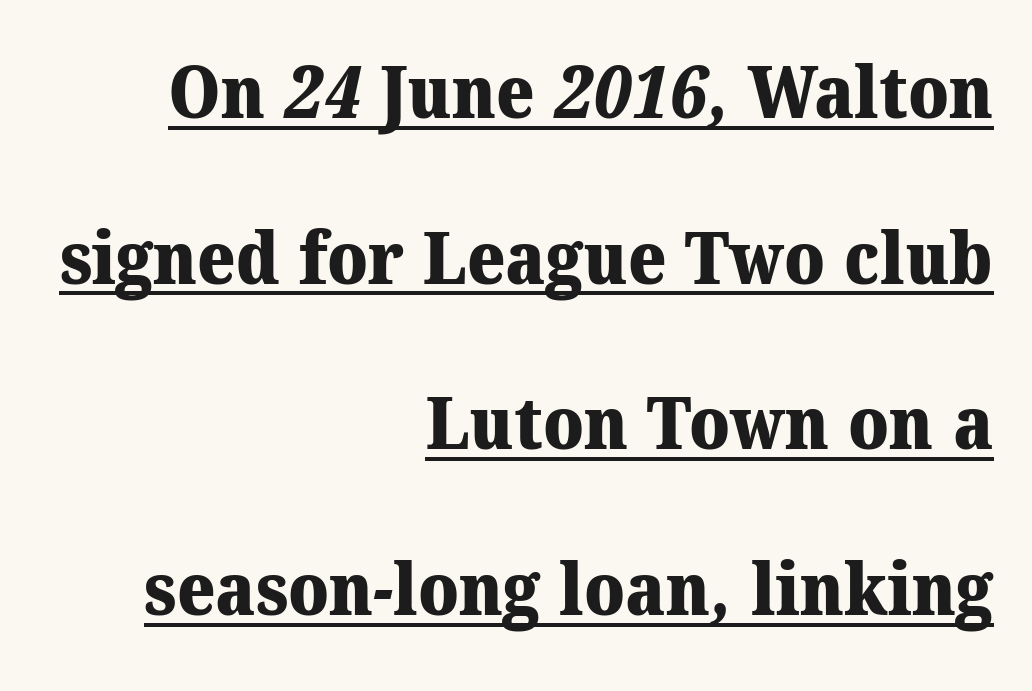
{"serif": "yes", "bold": "yes", "weight": "heavy", "width": "normal", "stroke_contrast": "medium", "x_height": "medium", "monospaced": "no", "underline": "yes", "align": "right", "line_spacing": "loose", "line_spacing_ratio": 2.27, "letter_spacing": "normal", "letter_spacing_em": 0.0, "glyph_px": 73}
